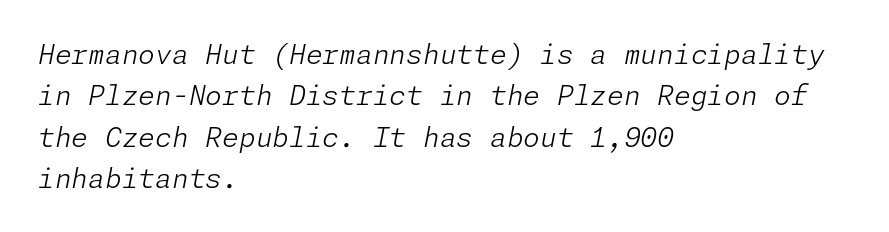
The image shows 27 px text type, italic (leaning right); set left-aligned, normal line spacing (1.53x), normal letter spacing, not underlined.
